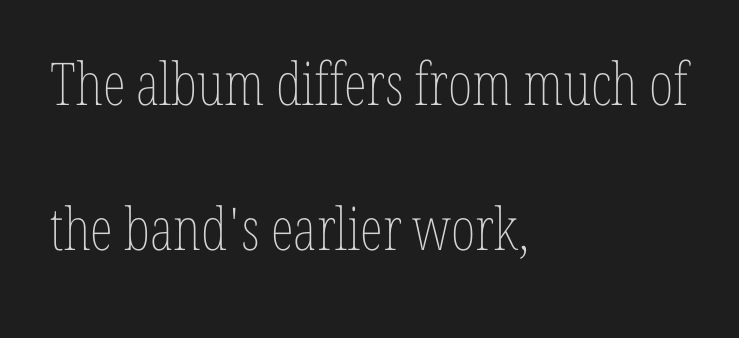
A typesetter would call this proportional, since set widths differ per character. Do the letters lean? They stand straight. This reads as an unemphasized weight, regular at the heaviest. The words here are not underlined.
